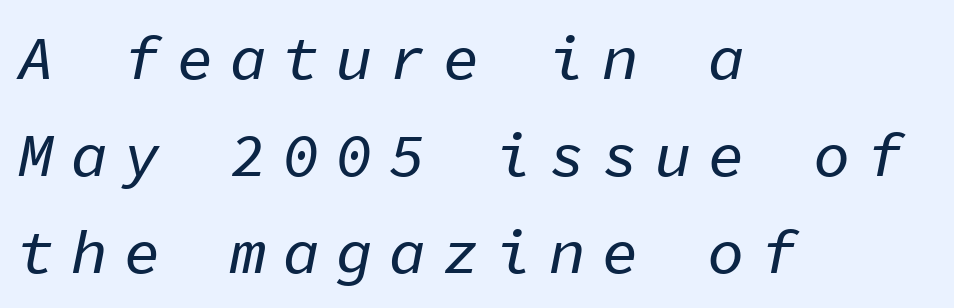
{"italic": "yes", "lean": "right", "slant_degrees": 11, "width": "normal", "stroke_contrast": "low", "x_height": "medium", "monospaced": "yes", "underline": "no", "align": "left", "line_spacing": "normal", "line_spacing_ratio": 1.59, "letter_spacing": "wide", "letter_spacing_em": 0.27, "glyph_px": 61}
